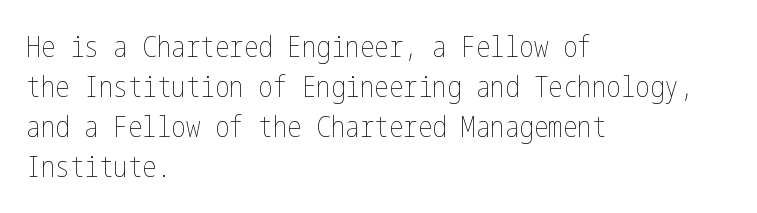
The ragged edge is on the right, which tells us the setting is flush left. Honestly, the letter spacing is just normal — you wouldn't notice it. Italic? Not at all — the glyphs are vertical. Each row of text sits above clean, open space. Leading: standard. Unbolded letterforms with no extra heft.
